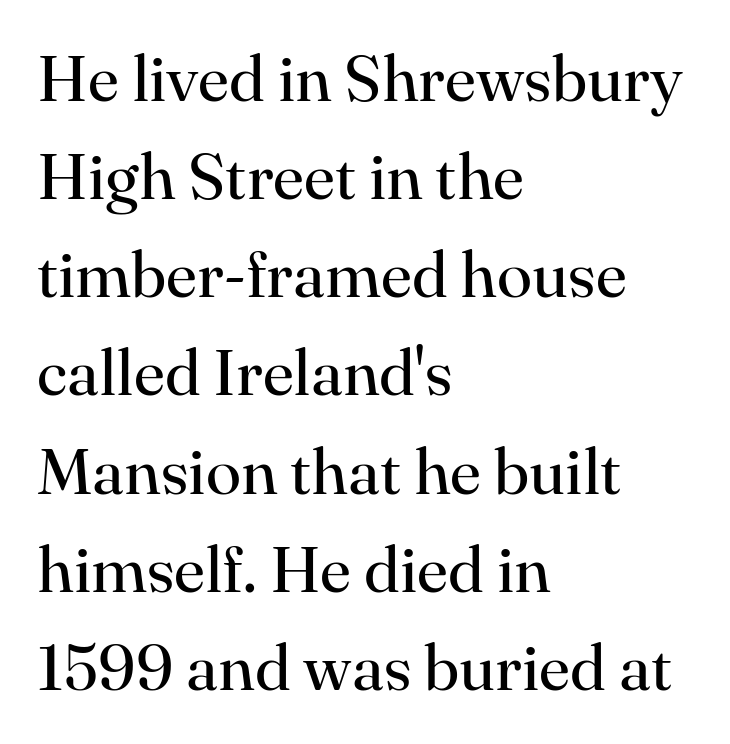
Q: Is the text bold? A: No.
Q: Is the text italic (slanted)? A: No, it is upright.
Q: Is the typeface a serif or a sans-serif typeface? A: Serif.
Q: Is the text underlined? A: No.
Q: How is the paragraph aligned? A: Left-aligned.
Q: Is the spacing between letters normal or unusually wide? A: Normal.
Q: Is the spacing between lines tight, normal or loose? A: Normal.
Q: Width (condensed, normal, or wide)? A: Normal.
Q: Stroke contrast? A: High.
Q: x-height? A: Small.
Q: Monospaced? A: No.
